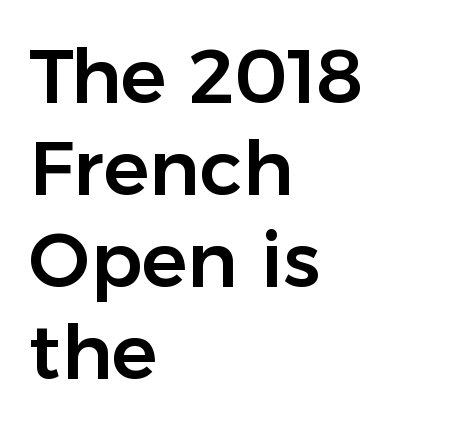
{"serif": "no", "italic": "no", "width": "normal", "stroke_contrast": "low", "x_height": "medium", "monospaced": "no", "underline": "no", "align": "left", "line_spacing_ratio": 1.21, "letter_spacing": "normal", "letter_spacing_em": 0.0, "glyph_px": 76}
